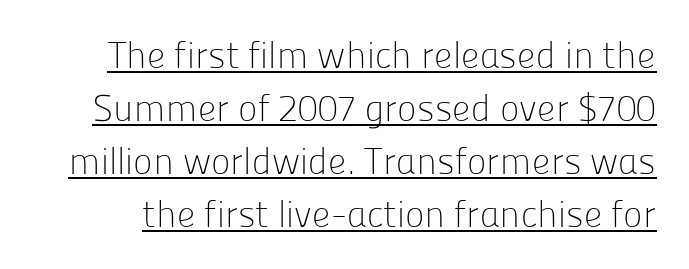
{"serif": "no", "italic": "no", "bold": "no", "weight": "light", "width": "normal", "stroke_contrast": "low", "x_height": "medium", "monospaced": "no", "underline": "yes", "line_spacing": "normal", "line_spacing_ratio": 1.43, "letter_spacing": "normal", "letter_spacing_em": 0.0, "glyph_px": 37}
